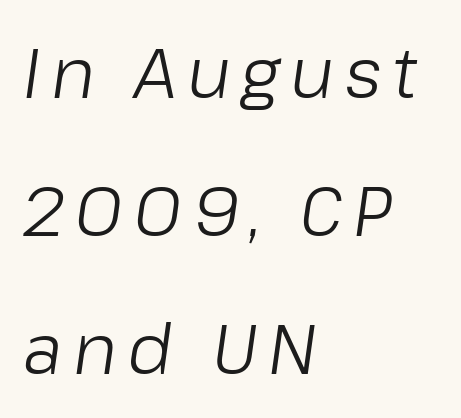
{"italic": "yes", "lean": "right", "slant_degrees": 8, "bold": "no", "weight": "light", "width": "normal", "stroke_contrast": "low", "x_height": "medium", "monospaced": "no", "underline": "no", "align": "left", "line_spacing": "loose", "line_spacing_ratio": 1.97, "glyph_px": 70}
